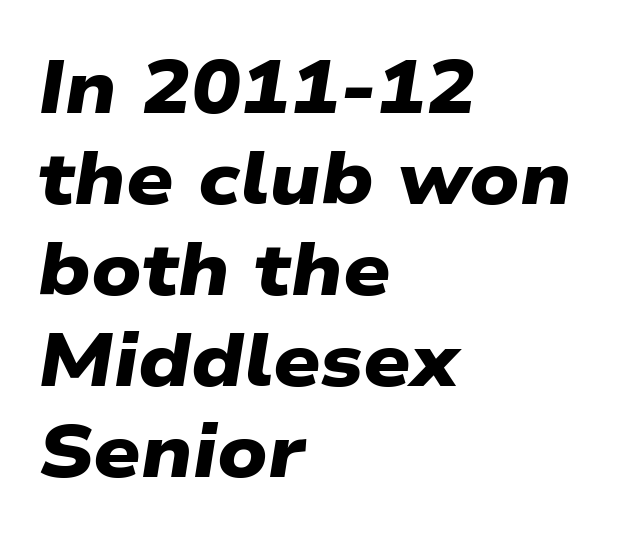
Q: Is the text bold? A: Yes.
Q: Is the typeface a serif or a sans-serif typeface? A: Sans-serif.
Q: Is the text underlined? A: No.
Q: How is the paragraph aligned? A: Left-aligned.
Q: Is the spacing between letters normal or unusually wide? A: Normal.
Q: Width (condensed, normal, or wide)? A: Wide.
Q: Stroke contrast? A: Low.
Q: x-height? A: Medium.
Q: Monospaced? A: No.
